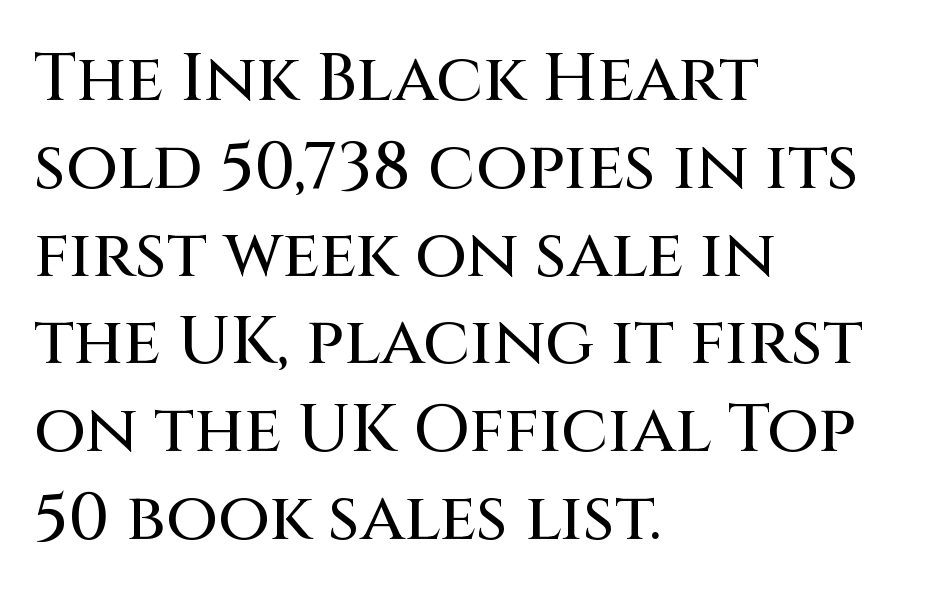
The image shows 67 px sans-serif type, upright; set left-aligned, normal line spacing (1.31x), normal letter spacing, not underlined; medium stroke contrast and a large x-height.
